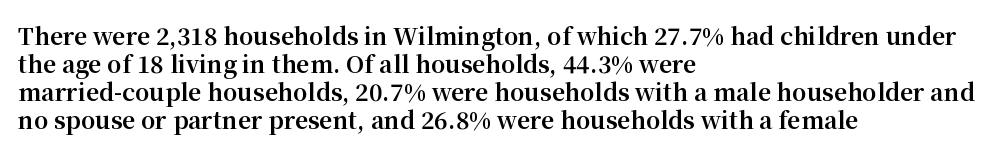
Look at the stroke-to-counter ratio: heavy, a bold. Ordinary non-slanted type is in use. The baseline area is clear. The setting favours the left margin, as ordinary paragraphs usually do. Look at the tracking — it's just the regular setting, nothing added.
